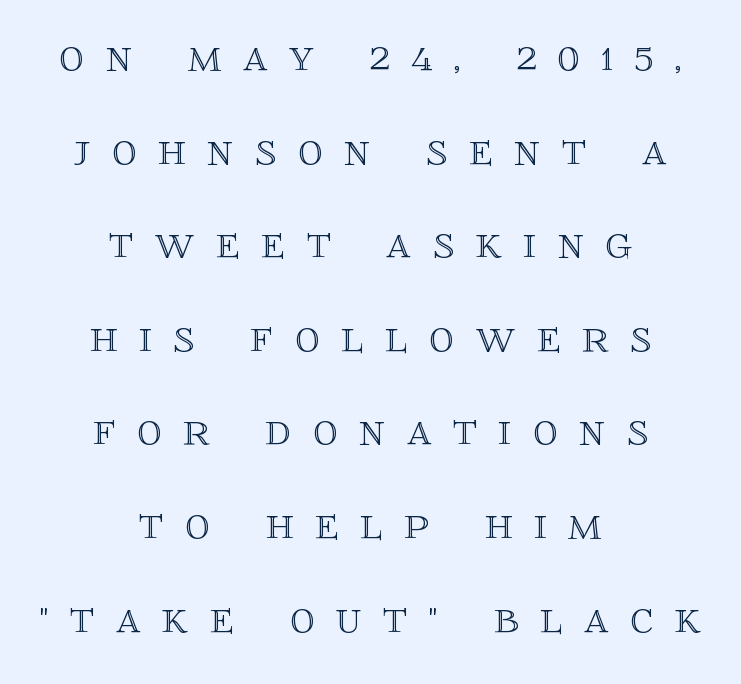
{"italic": "no", "width": "normal", "x_height": "large", "monospaced": "no", "underline": "no", "align": "center", "line_spacing": "loose", "line_spacing_ratio": 1.91, "letter_spacing": "wide", "letter_spacing_em": 0.44, "glyph_px": 49}
